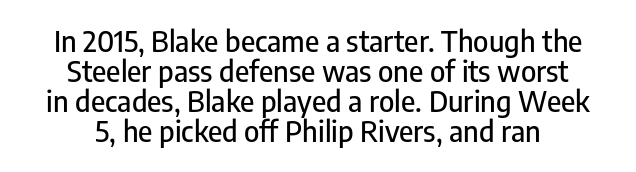
Q: Is the text italic (slanted)? A: No, it is upright.
Q: Is the typeface a serif or a sans-serif typeface? A: Sans-serif.
Q: Is the text underlined? A: No.
Q: How is the paragraph aligned? A: Centered.
Q: Is the spacing between letters normal or unusually wide? A: Normal.
Q: Is the spacing between lines tight, normal or loose? A: Tight.
Q: Width (condensed, normal, or wide)? A: Condensed.
Q: Stroke contrast? A: Low.
Q: x-height? A: Medium.
Q: Monospaced? A: No.
